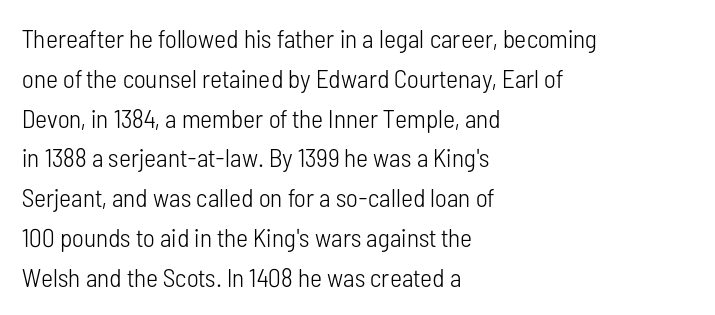
Q: Is the text bold? A: No.
Q: Is the text italic (slanted)? A: No, it is upright.
Q: Is the text underlined? A: No.
Q: How is the paragraph aligned? A: Left-aligned.
Q: Is the spacing between letters normal or unusually wide? A: Normal.
Q: Is the spacing between lines tight, normal or loose? A: Normal.
